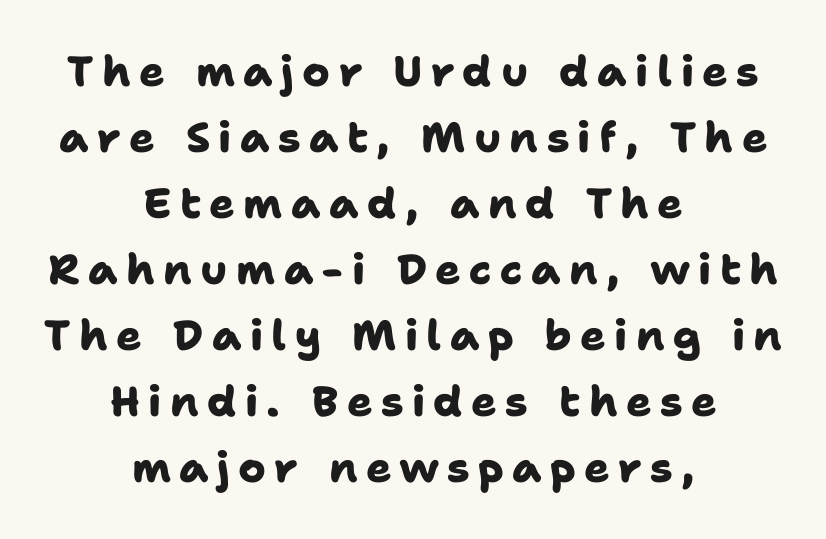
Q: Is the text bold? A: Yes.
Q: Is the typeface a serif or a sans-serif typeface? A: Sans-serif.
Q: Is the text underlined? A: No.
Q: How is the paragraph aligned? A: Centered.
Q: Is the spacing between letters normal or unusually wide? A: Unusually wide.
Q: Is the spacing between lines tight, normal or loose? A: Normal.
Q: Width (condensed, normal, or wide)? A: Normal.
Q: Stroke contrast? A: Low.
Q: x-height? A: Medium.
Q: Monospaced? A: No.
